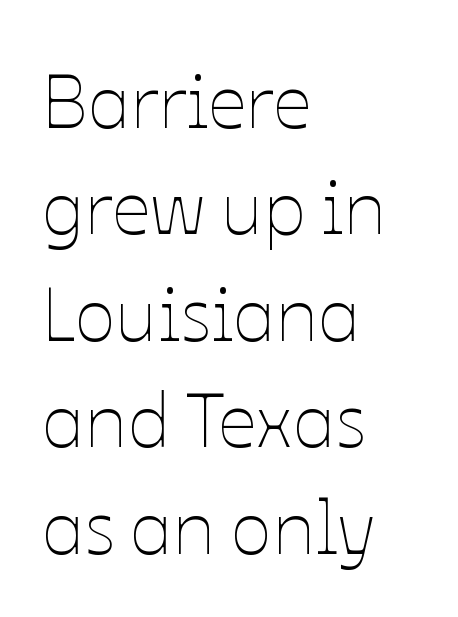
{"italic": "no", "bold": "no", "weight": "thin", "width": "normal", "stroke_contrast": "low", "x_height": "medium", "monospaced": "no", "underline": "no", "align": "left", "line_spacing": "normal", "line_spacing_ratio": 1.4, "letter_spacing": "normal", "letter_spacing_em": 0.0, "glyph_px": 76}
